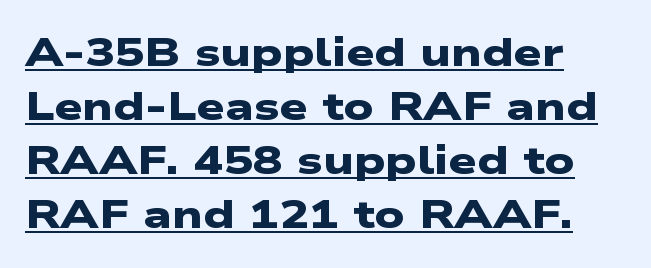
{"serif": "no", "bold": "yes", "weight": "heavy", "width": "wide", "stroke_contrast": "low", "x_height": "medium", "monospaced": "no", "underline": "yes", "align": "left", "line_spacing": "normal", "line_spacing_ratio": 1.35, "letter_spacing": "normal", "letter_spacing_em": 0.0, "glyph_px": 40}
